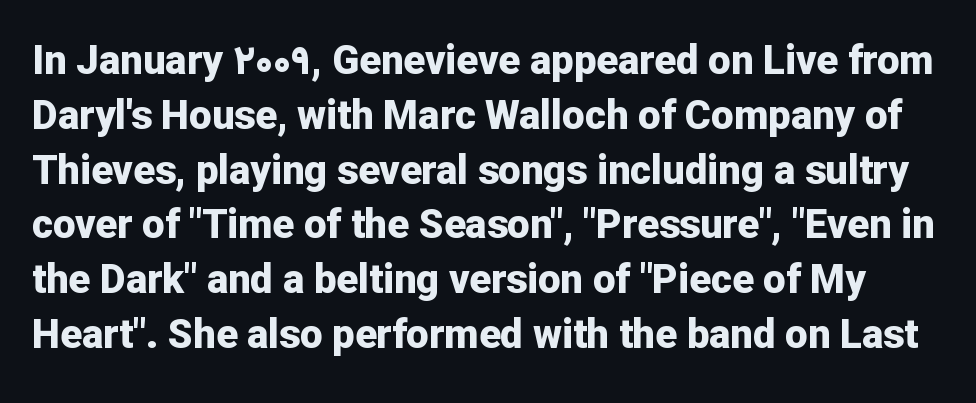
{"serif": "no", "italic": "no", "bold": "yes", "weight": "bold", "width": "normal", "stroke_contrast": "low", "x_height": "medium", "monospaced": "no", "underline": "no", "line_spacing": "normal", "line_spacing_ratio": 1.37, "letter_spacing": "normal", "letter_spacing_em": 0.0, "glyph_px": 40}
